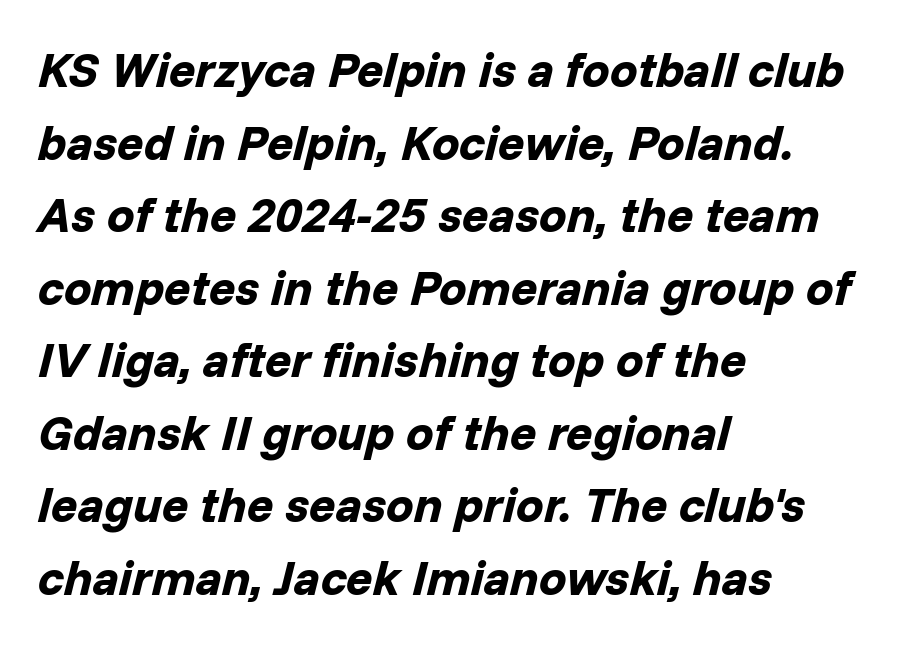
Q: Is the text bold? A: Yes.
Q: Is the text italic (slanted)? A: Yes, it leans right by about 14 degrees.
Q: Is the text underlined? A: No.
Q: How is the paragraph aligned? A: Left-aligned.
Q: Is the spacing between letters normal or unusually wide? A: Normal.
Q: Is the spacing between lines tight, normal or loose? A: Normal.
Q: Width (condensed, normal, or wide)? A: Normal.
Q: Stroke contrast? A: Low.
Q: x-height? A: Medium.
Q: Monospaced? A: No.
